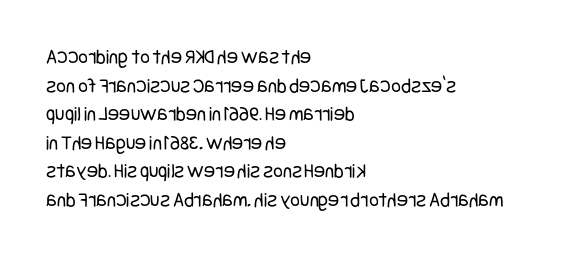
The image shows 21 px text type, upright; set left-aligned, normal line spacing (1.36x), normal letter spacing, not underlined.
